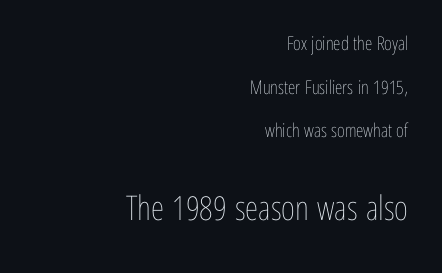
The image shows 34 px thin, condensed type, upright; set right-aligned, loose line spacing (2.29x), normal letter spacing, not underlined; the second (bottom) block is 1.79x larger; low stroke contrast and a medium x-height.
